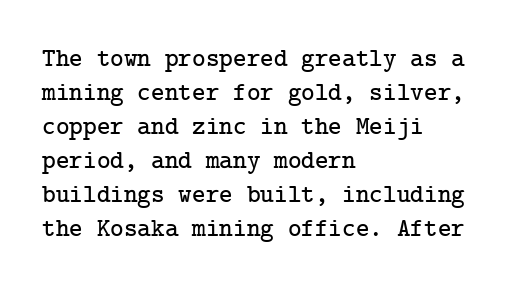
The image shows 26 px text type, upright; set left-aligned, normal line spacing (1.31x), normal letter spacing, not underlined.
